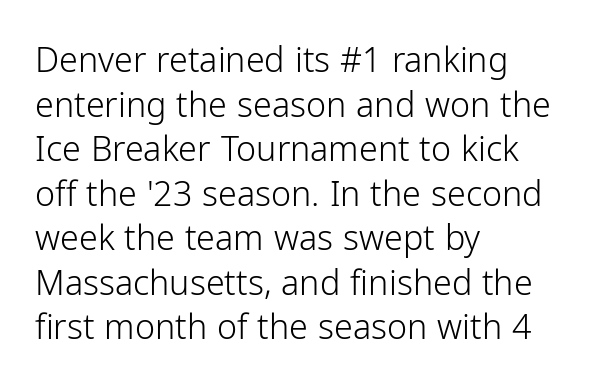
{"serif": "no", "italic": "no", "bold": "no", "weight": "light", "width": "normal", "stroke_contrast": "low", "x_height": "medium", "monospaced": "no", "underline": "no", "align": "left", "line_spacing": "normal", "line_spacing_ratio": 1.31, "letter_spacing": "normal", "letter_spacing_em": 0.0, "glyph_px": 34}
